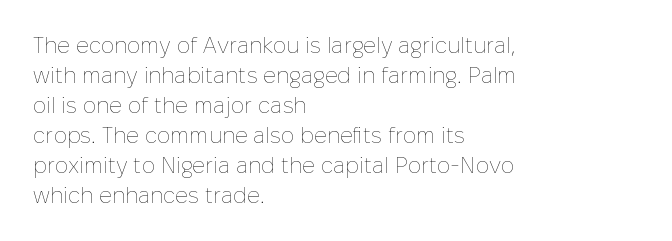
The image shows 22 px text type, upright; set left-aligned, normal line spacing (1.36x), normal letter spacing, not underlined.
